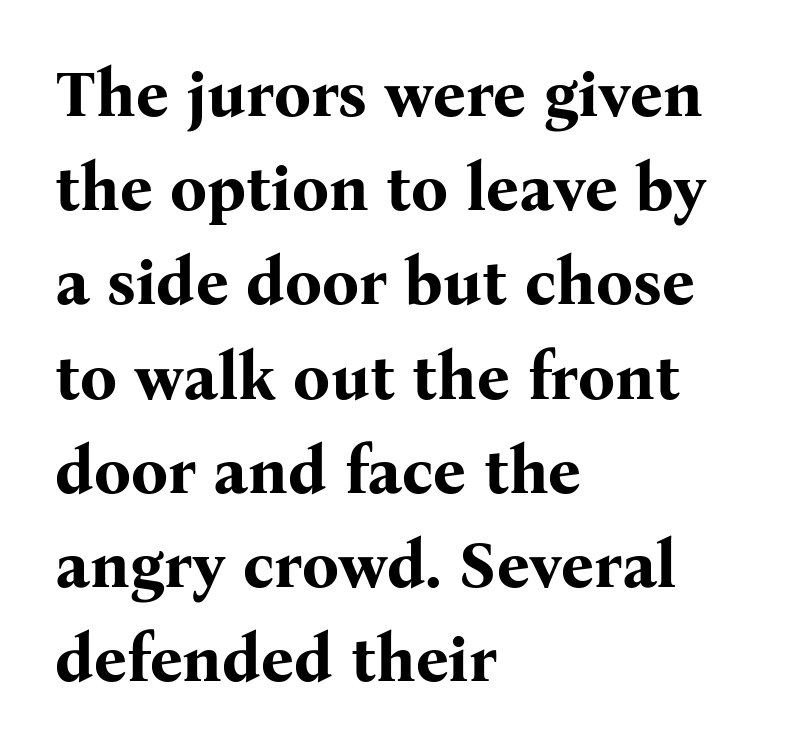
{"serif": "yes", "italic": "no", "bold": "yes", "weight": "bold", "width": "normal", "stroke_contrast": "medium", "x_height": "medium", "monospaced": "no", "underline": "no", "align": "left", "line_spacing": "normal", "line_spacing_ratio": 1.45, "letter_spacing": "normal", "letter_spacing_em": 0.0, "glyph_px": 65}
